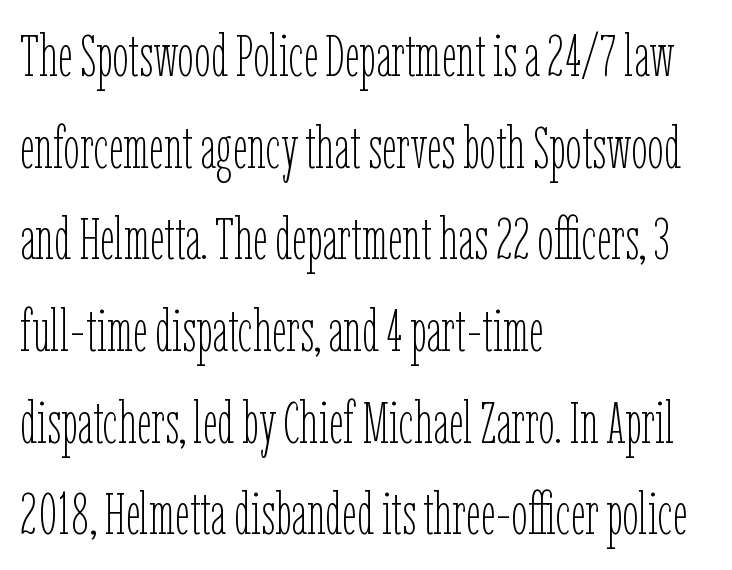
Do the characters align in a grid? No, the font is proportional. Each line starts at the same left margin while the right side varies. A typesetter would mark this as roman, not italic. The face used here is rendered with its standard letterfit. Interline gaps are of average width in this sample.
